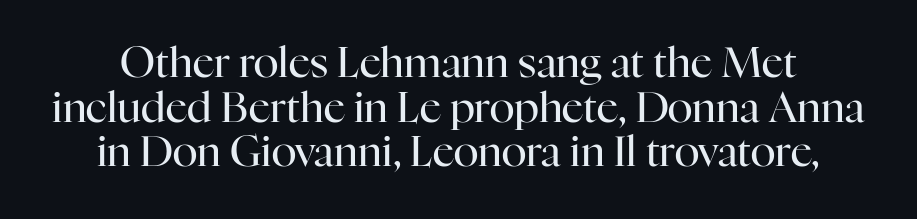
The passage shown is not bold in any degree. Upright lettering throughout. The words here are not underlined. A typesetter would call this leading minimal, almost set solid.
